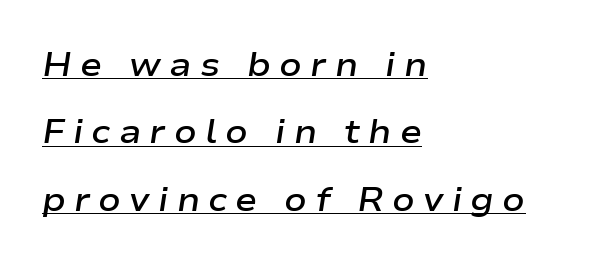
{"italic": "yes", "lean": "right", "slant_degrees": 9, "bold": "semi", "weight": "semibold", "width": "wide", "stroke_contrast": "low", "x_height": "medium", "monospaced": "no", "underline": "yes", "align": "left", "line_spacing": "loose", "line_spacing_ratio": 2.04, "letter_spacing": "wide", "letter_spacing_em": 0.25, "glyph_px": 33}
